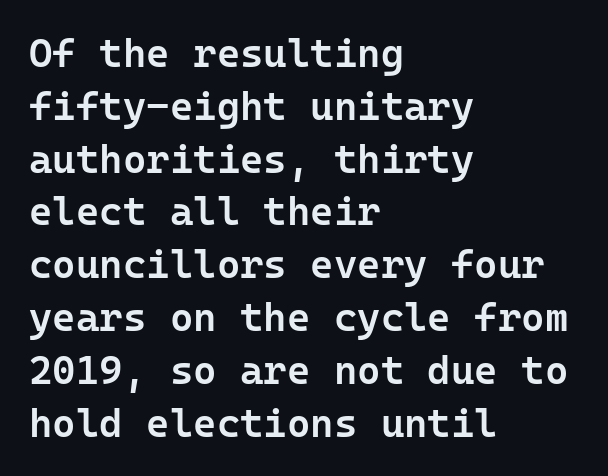
The image shows 40 px semibold sans-serif type, upright; set left-aligned, normal line spacing (1.32x), normal letter spacing, not underlined; low stroke contrast and a medium x-height.
